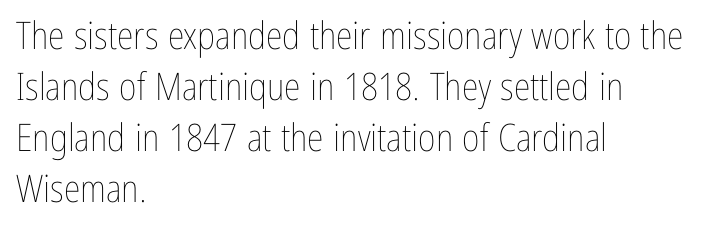
Q: Is the text bold? A: No.
Q: Is the text italic (slanted)? A: No, it is upright.
Q: Is the text underlined? A: No.
Q: How is the paragraph aligned? A: Left-aligned.
Q: Is the spacing between letters normal or unusually wide? A: Normal.
Q: Is the spacing between lines tight, normal or loose? A: Normal.
Q: Width (condensed, normal, or wide)? A: Condensed.
Q: Stroke contrast? A: Low.
Q: x-height? A: Medium.
Q: Monospaced? A: No.
